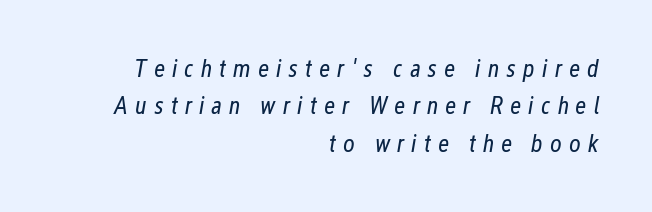
The image shows 25 px text type, italic (leaning right); set right-aligned, normal line spacing (1.5x), unusually wide letter spacing (+0.28 em), not underlined.
